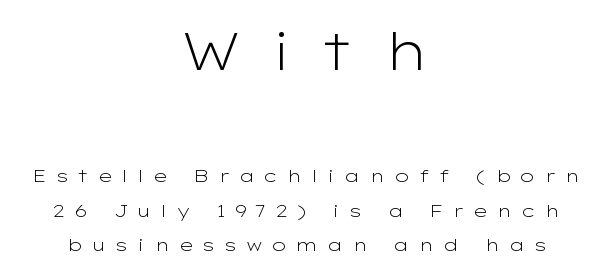
Q: Is the text bold? A: No.
Q: Is the text italic (slanted)? A: No, it is upright.
Q: Is the typeface a serif or a sans-serif typeface? A: Sans-serif.
Q: Is the text underlined? A: No.
Q: How is the paragraph aligned? A: Centered.
Q: Is the spacing between letters normal or unusually wide? A: Unusually wide.
Q: Is the spacing between lines tight, normal or loose? A: Loose.
Q: Which block of text is set in a larger size, the first (top) or the second (bottom)? A: The first (top) one.
Q: Width (condensed, normal, or wide)? A: Wide.
Q: Stroke contrast? A: Low.
Q: x-height? A: Medium.
Q: Monospaced? A: No.
